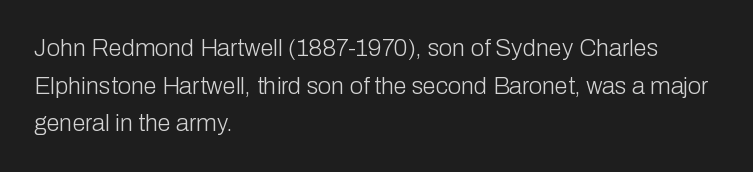
{"italic": "no", "bold": "no", "underline": "no", "align": "left", "line_spacing": "normal", "line_spacing_ratio": 1.57, "letter_spacing": "normal", "letter_spacing_em": 0.0, "glyph_px": 24}
